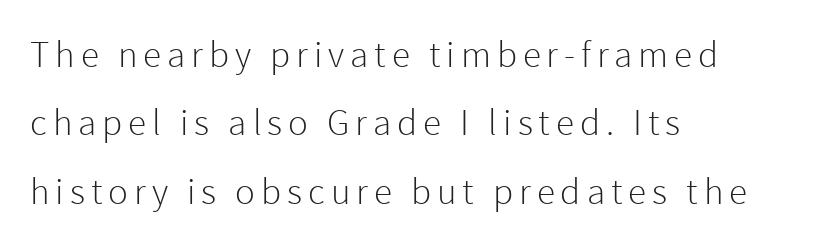
{"serif": "no", "italic": "no", "bold": "no", "weight": "light", "width": "normal", "x_height": "medium", "monospaced": "no", "underline": "no", "align": "left", "line_spacing_ratio": 1.85, "glyph_px": 37}
